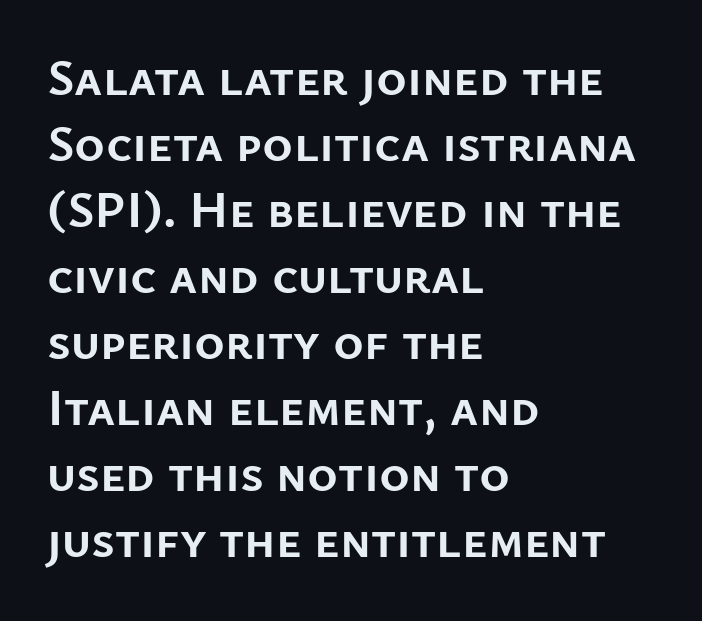
{"serif": "no", "italic": "no", "bold": "yes", "weight": "semibold", "width": "normal", "stroke_contrast": "low", "x_height": "medium", "monospaced": "no", "underline": "no", "align": "left", "line_spacing": "normal", "line_spacing_ratio": 1.27, "letter_spacing": "normal", "letter_spacing_em": 0.0, "glyph_px": 52}
